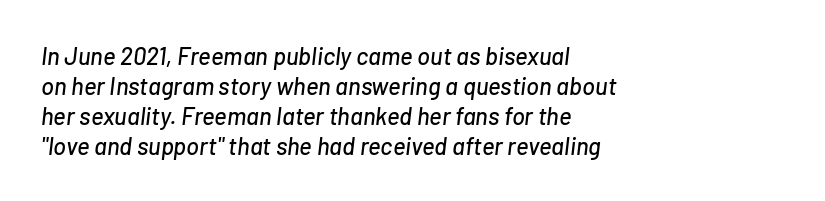
{"italic": "yes", "lean": "right", "slant_degrees": 7, "underline": "no", "align": "left", "line_spacing": "normal", "line_spacing_ratio": 1.25, "letter_spacing": "normal", "letter_spacing_em": 0.0, "glyph_px": 24}
